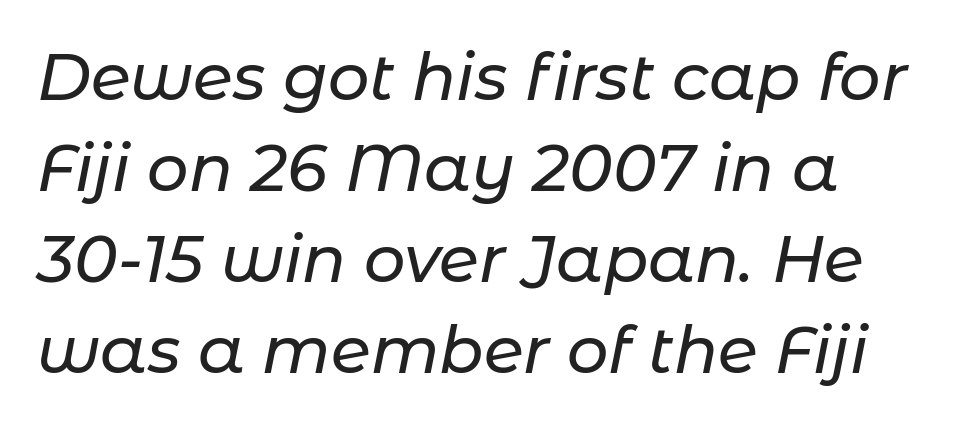
The rendering uses natural spacing where letterforms have individual widths. The space between consecutive lines is moderate. Type without underlining. These lines keep a tight, regular rhythm from letter to letter. Line beginnings align vertically; line endings do not. Characters are canted at an angle relative to the baseline's perpendicular.
